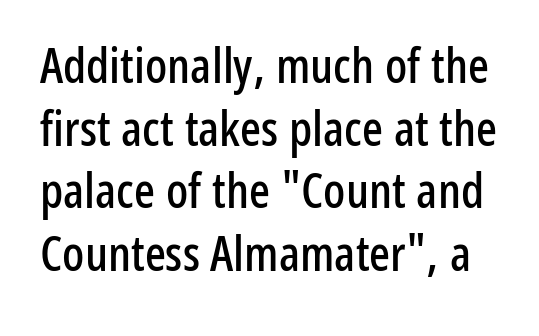
The image shows 49 px condensed sans-serif type, upright; set normal line spacing (1.28x), normal letter spacing, not underlined; low stroke contrast and a medium x-height.
